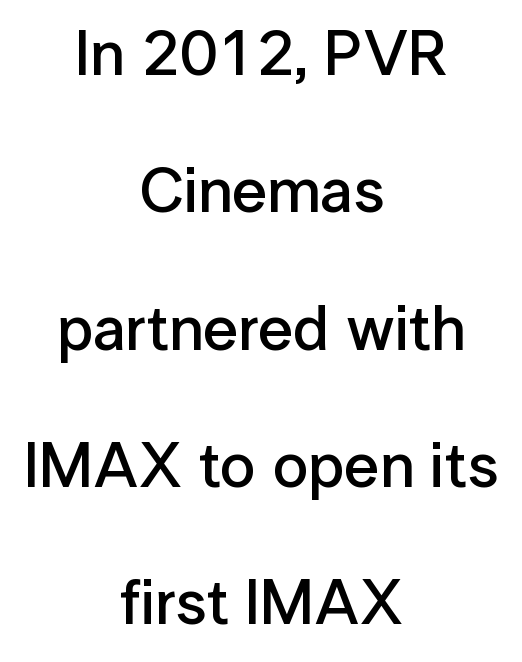
The image shows 63 px semibold sans-serif type, upright; set centered, loose line spacing (2.18x), normal letter spacing, not underlined; low stroke contrast and a medium x-height.
